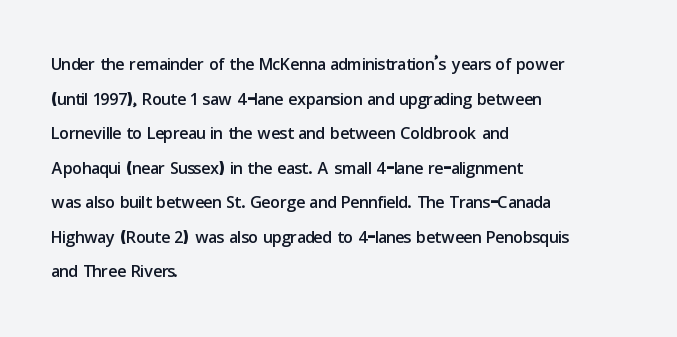
The image shows 24 px text type, upright; set left-aligned, normal line spacing (1.44x), normal letter spacing, not underlined.
